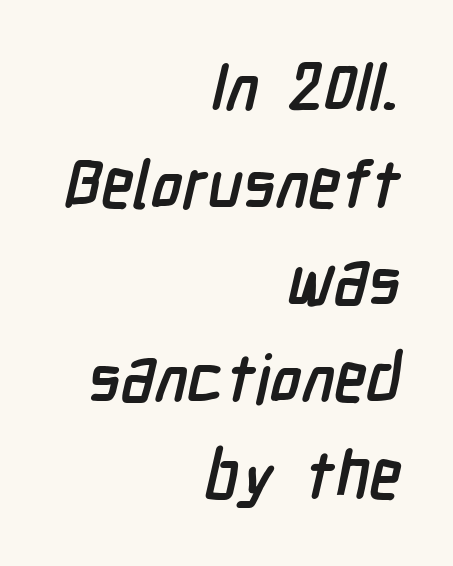
The image shows 66 px semibold, condensed sans-serif type; set right-aligned, normal line spacing (1.47x), normal letter spacing, not underlined; low stroke contrast and a medium x-height.
